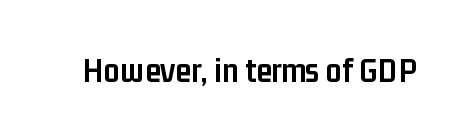
Q: Is the text bold? A: Yes.
Q: Is the text italic (slanted)? A: No, it is upright.
Q: Is the typeface a serif or a sans-serif typeface? A: Sans-serif.
Q: Is the text underlined? A: No.
Q: Is the spacing between letters normal or unusually wide? A: Normal.
Q: Width (condensed, normal, or wide)? A: Condensed.
Q: Stroke contrast? A: Low.
Q: x-height? A: Medium.
Q: Monospaced? A: No.
